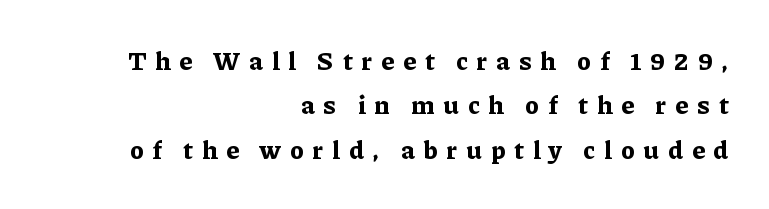
Rendered with straight, roman letterforms. Is the letter spacing exaggerated? Yes — the characters are pushed far apart. A student would call this right alignment; a typographer would say flush right, rag left. Does the weight exceed regular? Yes, all the way to bold.
